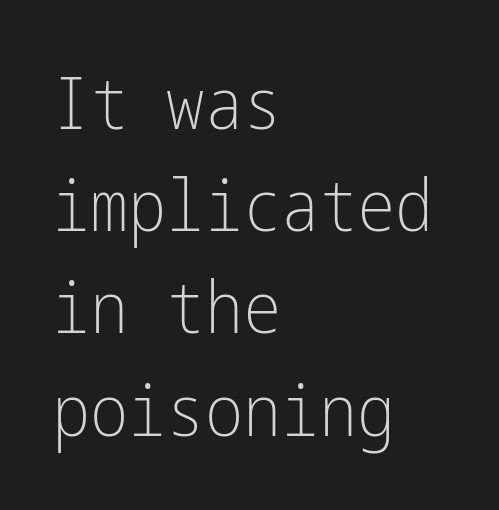
{"serif": "no", "italic": "no", "bold": "no", "weight": "light", "width": "condensed", "stroke_contrast": "low", "x_height": "medium", "underline": "no", "align": "left", "line_spacing": "normal", "line_spacing_ratio": 1.42, "letter_spacing": "normal", "letter_spacing_em": 0.0, "glyph_px": 72}
